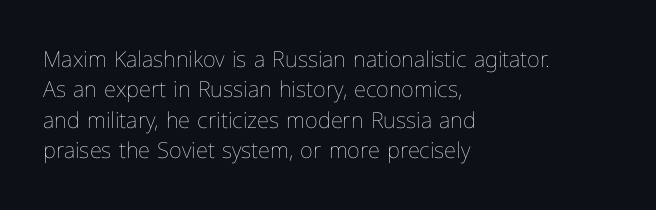
The image shows 22 px text type, upright; set left-aligned, normal line spacing (1.38x), normal letter spacing, not underlined.
